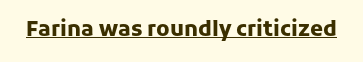
Emphasis is given by a line drawn under the lettering. Weight: bold. Honestly, the letter spacing is just normal — you wouldn't notice it. Is there any slant? The stems are plumb.
